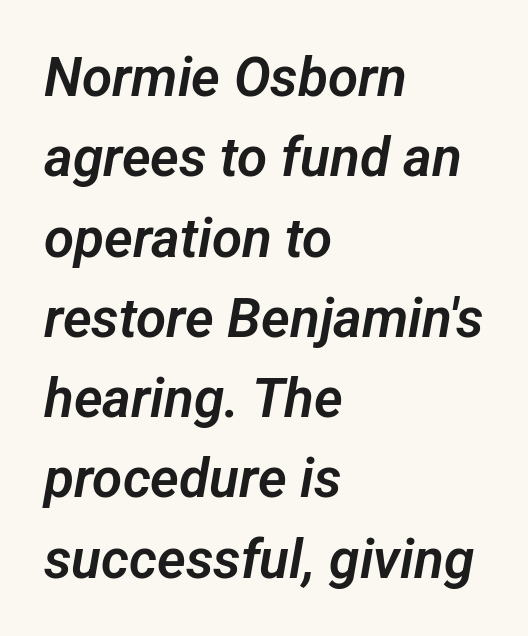
Q: Is the typeface a serif or a sans-serif typeface? A: Sans-serif.
Q: Is the text underlined? A: No.
Q: How is the paragraph aligned? A: Left-aligned.
Q: Is the spacing between letters normal or unusually wide? A: Normal.
Q: Is the spacing between lines tight, normal or loose? A: Normal.
Q: Width (condensed, normal, or wide)? A: Normal.
Q: Stroke contrast? A: Low.
Q: x-height? A: Medium.
Q: Monospaced? A: No.
